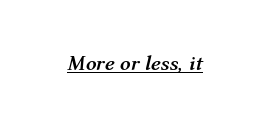
It's the slanting kind of type. Underlined type. The typesetting leans heavy: a genuine bold. Standard letterfit; no display-style spreading of the glyphs.
